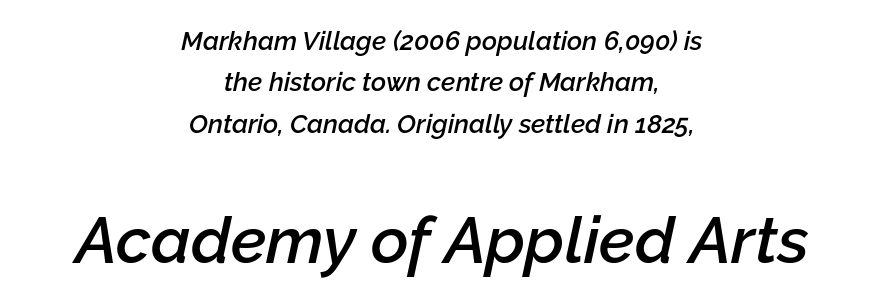
Q: Is the text bold? A: Semi-bold.
Q: Is the text italic (slanted)? A: Yes, it leans right by about 12 degrees.
Q: Is the text underlined? A: No.
Q: How is the paragraph aligned? A: Centered.
Q: Is the spacing between letters normal or unusually wide? A: Normal.
Q: Is the spacing between lines tight, normal or loose? A: Normal.
Q: Which block of text is set in a larger size, the first (top) or the second (bottom)? A: The second (bottom) one.
Q: Width (condensed, normal, or wide)? A: Normal.
Q: Stroke contrast? A: Low.
Q: x-height? A: Medium.
Q: Monospaced? A: No.
